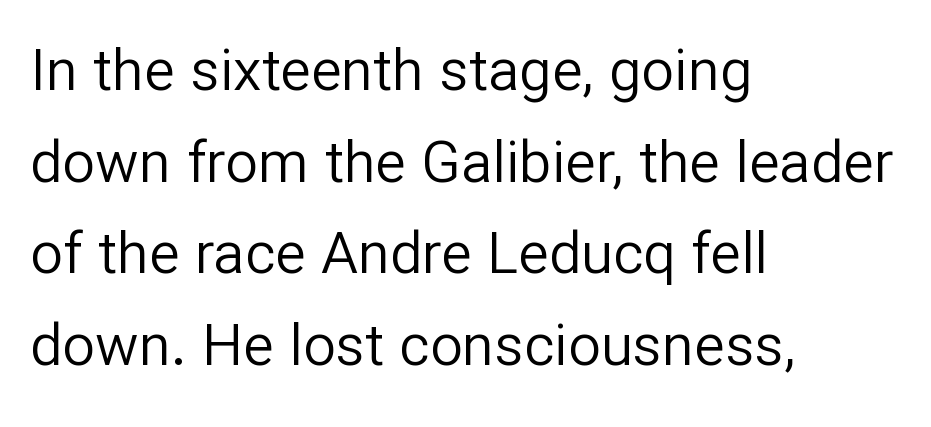
Q: Is the text bold? A: No.
Q: Is the text italic (slanted)? A: No, it is upright.
Q: Is the typeface a serif or a sans-serif typeface? A: Sans-serif.
Q: Is the text underlined? A: No.
Q: How is the paragraph aligned? A: Left-aligned.
Q: Is the spacing between letters normal or unusually wide? A: Normal.
Q: Is the spacing between lines tight, normal or loose? A: Normal.
Q: Width (condensed, normal, or wide)? A: Normal.
Q: Stroke contrast? A: Low.
Q: x-height? A: Medium.
Q: Monospaced? A: No.
